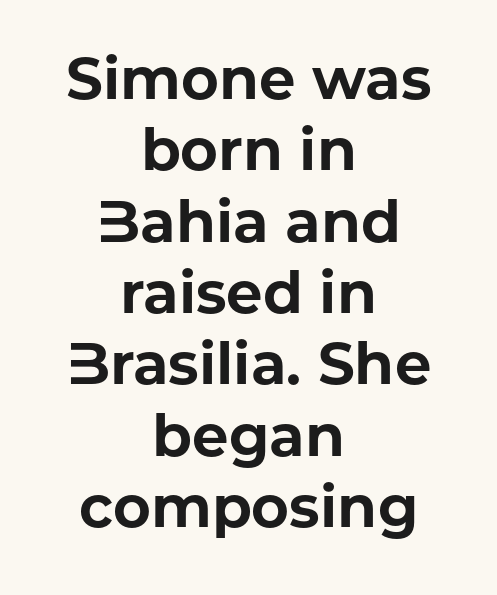
{"serif": "no", "italic": "no", "bold": "yes", "weight": "bold", "width": "normal", "stroke_contrast": "low", "x_height": "medium", "monospaced": "no", "underline": "no", "align": "center", "line_spacing_ratio": 1.23, "letter_spacing": "normal", "letter_spacing_em": 0.0, "glyph_px": 58}
